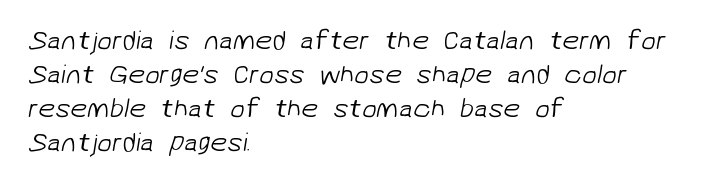
The image shows 27 px text type; set left-aligned, normal line spacing (1.26x), normal letter spacing, not underlined.
